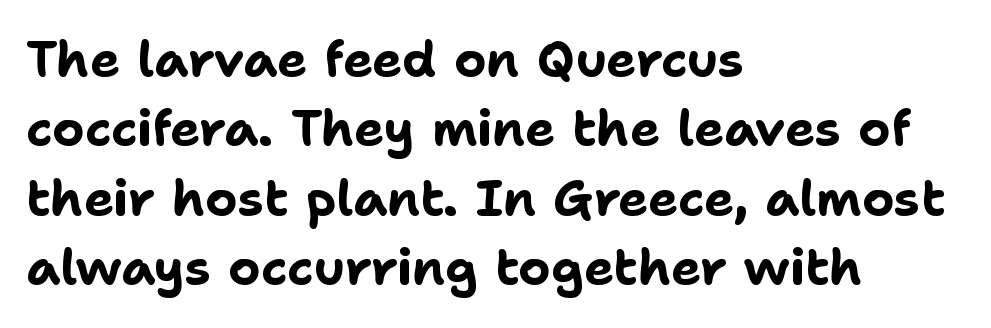
Q: Is the text bold? A: Yes.
Q: Is the text italic (slanted)? A: No, it is upright.
Q: Is the typeface a serif or a sans-serif typeface? A: Sans-serif.
Q: Is the text underlined? A: No.
Q: How is the paragraph aligned? A: Left-aligned.
Q: Is the spacing between letters normal or unusually wide? A: Normal.
Q: Is the spacing between lines tight, normal or loose? A: Normal.
Q: Width (condensed, normal, or wide)? A: Normal.
Q: Stroke contrast? A: Low.
Q: x-height? A: Medium.
Q: Monospaced? A: No.
